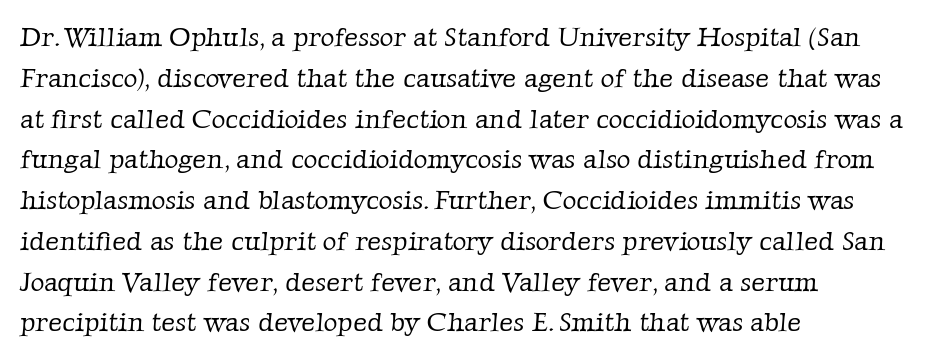
Nothing unusual about the tracking: characters are spaced as the font intends. The compositor pushed each line to the left boundary. Vertical stems look standard width or narrower in stroke. Rule under the text: the space is simply empty. Baseline-to-baseline distance is the conventional proportion of letter height.
